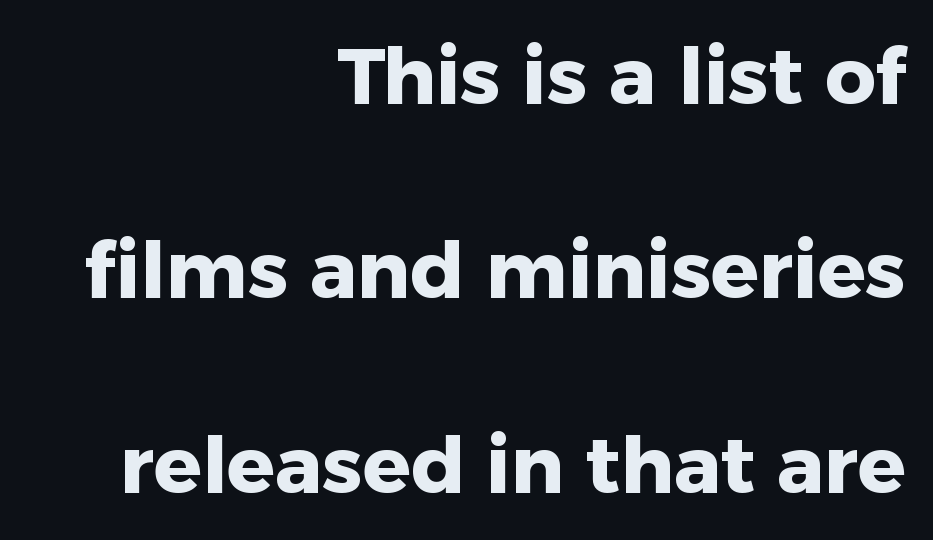
The image shows 79 px heavy sans-serif type, upright; set right-aligned, loose line spacing (2.46x), normal letter spacing, not underlined; low stroke contrast and a medium x-height.
